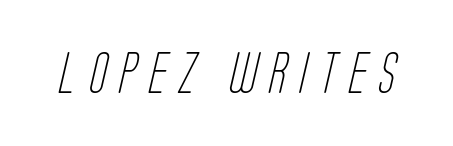
Is the stroke heavy? The answer is a plain regular-or-lighter. Anything drawn beneath the words? Only blank space. Glyph-to-glyph distance is far greater than everyday printed text. The glyphs in this specimen are sans serif. The passage shown is typed in a proportional face where columns would drift.
